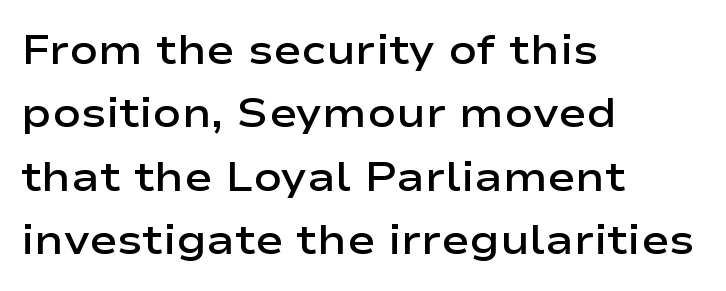
{"serif": "no", "italic": "no", "bold": "semi", "weight": "semibold", "width": "wide", "stroke_contrast": "low", "x_height": "medium", "monospaced": "no", "underline": "no", "align": "left", "line_spacing": "normal", "line_spacing_ratio": 1.51, "letter_spacing": "normal", "letter_spacing_em": 0.0, "glyph_px": 42}
